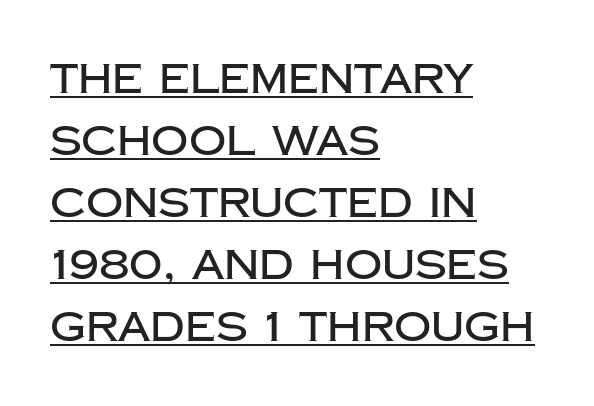
{"serif": "no", "italic": "no", "width": "normal", "stroke_contrast": "low", "x_height": "large", "monospaced": "no", "underline": "yes", "align": "left", "line_spacing": "normal", "line_spacing_ratio": 1.51, "letter_spacing": "normal", "letter_spacing_em": 0.0, "glyph_px": 41}
